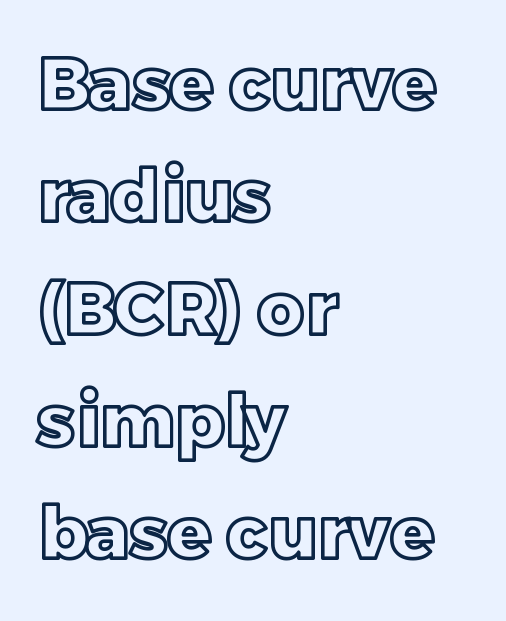
Between one letter and the next there's only the usual sliver of space. Is this a fixed-width face? No — the glyphs have proportional, varying widths. If you drew a line through each stem, it would be perfectly vertical. Rule under the text: the space is simply empty. Short and long lines alike share a common starting point at left. The line-height multiplier appears to be the usual default.
